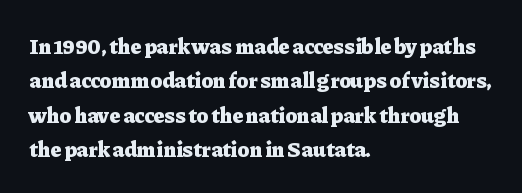
Upright lettering throughout. Just letters on the line, the space beneath them empty. The vertical gap from one line to the next is medium. Strong, thick strokes mark this as bold type. Short and long lines alike share a common starting point at left.
